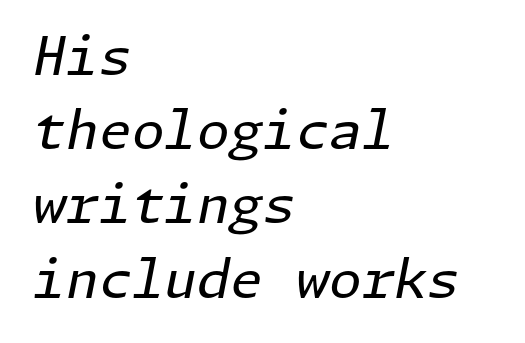
{"italic": "yes", "lean": "right", "slant_degrees": 11, "bold": "no", "weight": "regular", "width": "normal", "stroke_contrast": "low", "x_height": "medium", "underline": "no", "align": "left", "line_spacing": "normal", "line_spacing_ratio": 1.4, "letter_spacing": "normal", "letter_spacing_em": 0.0, "glyph_px": 53}
